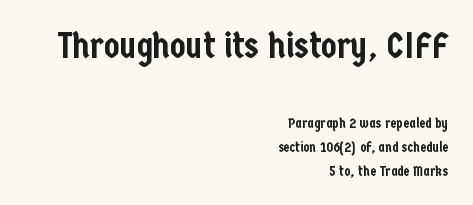
The image shows 36 px condensed sans-serif type, upright; set right-aligned, normal line spacing (1.7x), normal letter spacing, not underlined; the first (top) block is 2.57x larger; low stroke contrast and a medium x-height.
